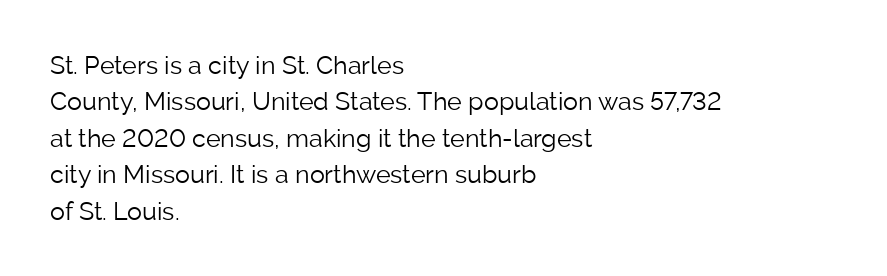
{"italic": "no", "bold": "no", "underline": "no", "align": "left", "line_spacing": "normal", "line_spacing_ratio": 1.46, "letter_spacing": "normal", "letter_spacing_em": 0.0, "glyph_px": 25}
